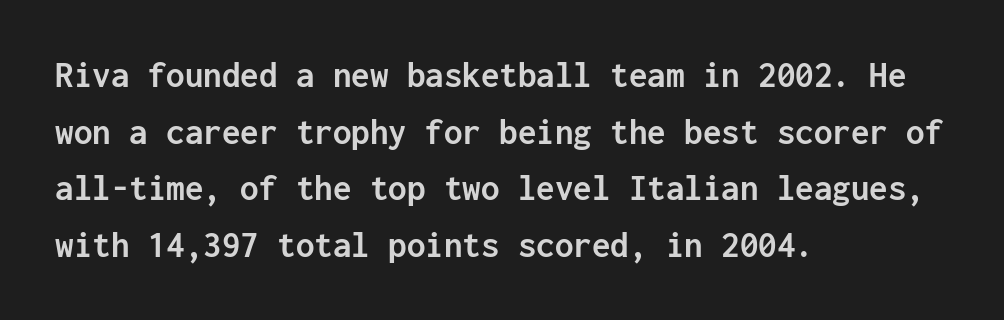
Q: Is the text bold? A: Yes.
Q: Is the text italic (slanted)? A: No, it is upright.
Q: Is the typeface a serif or a sans-serif typeface? A: Sans-serif.
Q: Is the text underlined? A: No.
Q: How is the paragraph aligned? A: Left-aligned.
Q: Is the spacing between letters normal or unusually wide? A: Normal.
Q: Is the spacing between lines tight, normal or loose? A: Normal.
Q: Width (condensed, normal, or wide)? A: Normal.
Q: Stroke contrast? A: Low.
Q: x-height? A: Medium.
Q: Monospaced? A: Yes.
